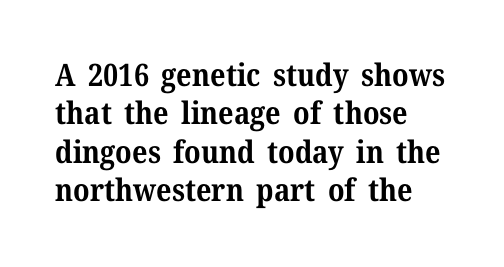
Q: Is the text bold? A: Yes.
Q: Is the text italic (slanted)? A: No, it is upright.
Q: Is the typeface a serif or a sans-serif typeface? A: Serif.
Q: Is the text underlined? A: No.
Q: How is the paragraph aligned? A: Left-aligned.
Q: Is the spacing between letters normal or unusually wide? A: Normal.
Q: Width (condensed, normal, or wide)? A: Normal.
Q: Stroke contrast? A: Medium.
Q: x-height? A: Medium.
Q: Monospaced? A: No.
